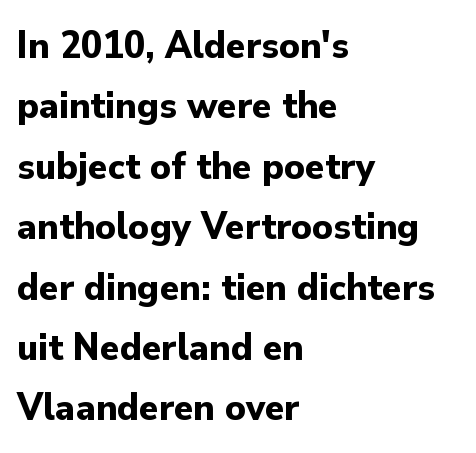
Q: Is the text bold? A: Yes.
Q: Is the text italic (slanted)? A: No, it is upright.
Q: Is the typeface a serif or a sans-serif typeface? A: Sans-serif.
Q: Is the text underlined? A: No.
Q: How is the paragraph aligned? A: Left-aligned.
Q: Is the spacing between letters normal or unusually wide? A: Normal.
Q: Is the spacing between lines tight, normal or loose? A: Normal.
Q: Width (condensed, normal, or wide)? A: Normal.
Q: Stroke contrast? A: Low.
Q: x-height? A: Small.
Q: Monospaced? A: No.
